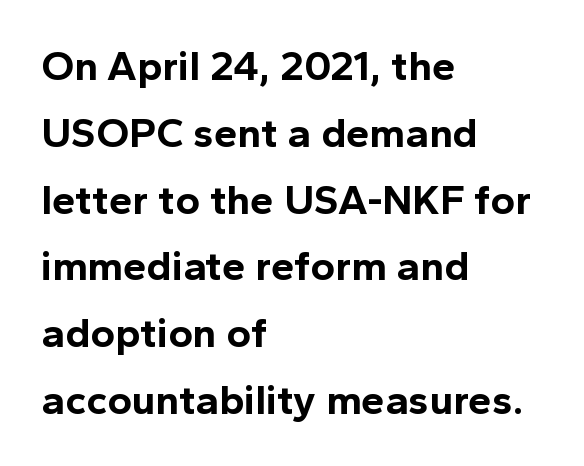
A dark, heavy texture on the line: the type is bold. The area under the type is left untouched. All the whitespace from short lines collects on the right. These lines were composed using upright roman letters.
